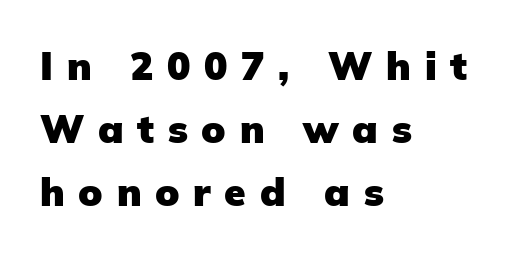
Q: Is the text bold? A: Yes.
Q: Is the text italic (slanted)? A: No, it is upright.
Q: Is the typeface a serif or a sans-serif typeface? A: Sans-serif.
Q: Is the text underlined? A: No.
Q: How is the paragraph aligned? A: Left-aligned.
Q: Is the spacing between letters normal or unusually wide? A: Unusually wide.
Q: Is the spacing between lines tight, normal or loose? A: Normal.
Q: Width (condensed, normal, or wide)? A: Normal.
Q: Stroke contrast? A: Low.
Q: x-height? A: Medium.
Q: Monospaced? A: No.
